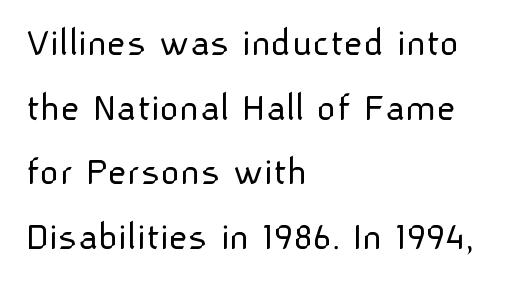
The image shows 42 px light sans-serif type, upright; set left-aligned, normal line spacing (1.54x), normal letter spacing, not underlined; low stroke contrast and a medium x-height.
